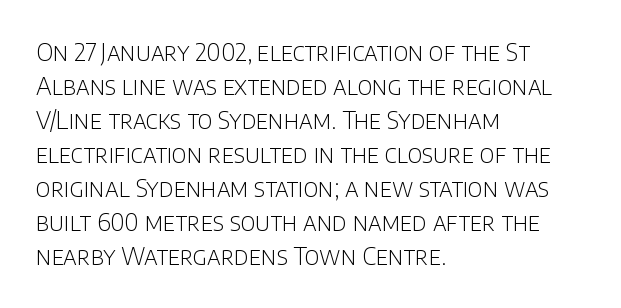
{"italic": "no", "bold": "no", "underline": "no", "align": "left", "line_spacing": "normal", "line_spacing_ratio": 1.42, "letter_spacing": "normal", "letter_spacing_em": 0.0, "glyph_px": 24}
